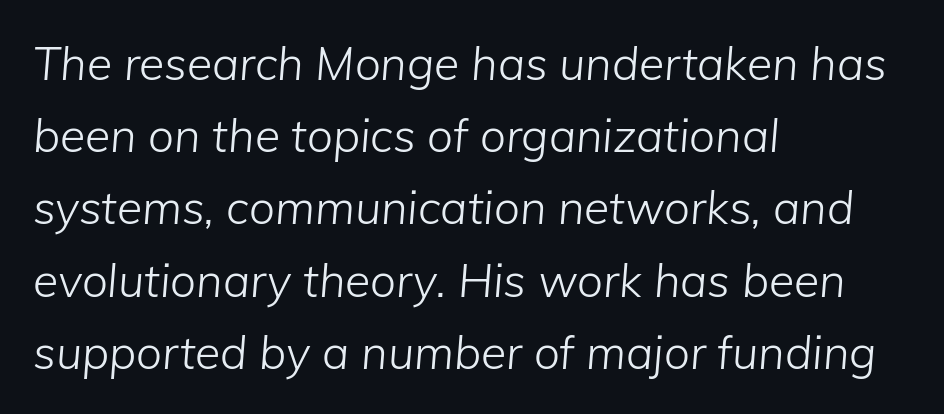
{"italic": "yes", "lean": "right", "slant_degrees": 5, "bold": "no", "weight": "light", "width": "normal", "stroke_contrast": "low", "x_height": "medium", "monospaced": "no", "underline": "no", "align": "left", "line_spacing": "normal", "line_spacing_ratio": 1.57, "letter_spacing": "normal", "letter_spacing_em": 0.0, "glyph_px": 46}
